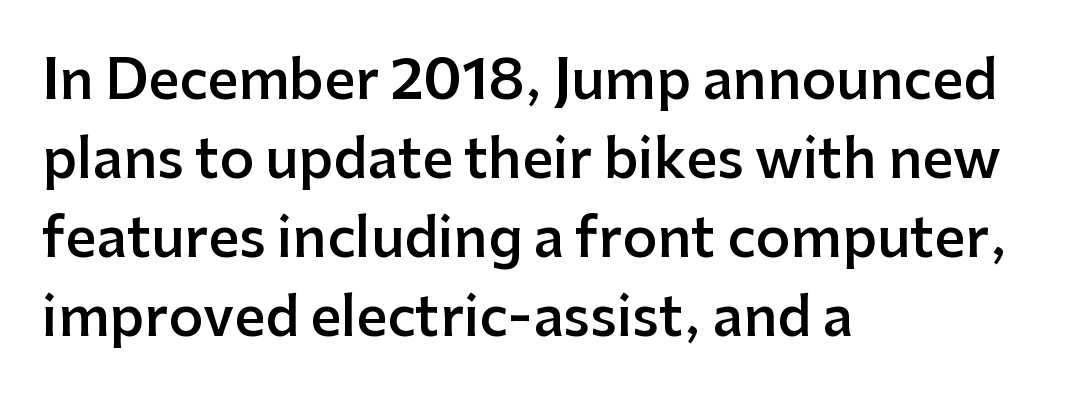
The image shows 54 px semibold sans-serif type, upright; set left-aligned, normal line spacing (1.46x), normal letter spacing, not underlined; low stroke contrast and a medium x-height.
